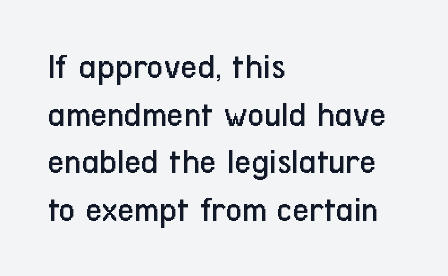
The image shows 36 px regular-weight, condensed sans-serif type, upright; set left-aligned, normal line spacing (1.32x), normal letter spacing, not underlined; low stroke contrast and a medium x-height.
